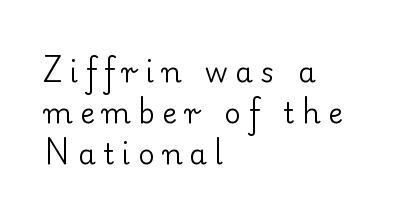
Glyph-to-glyph distance is far greater than everyday printed text. Posture: straight, roman, zero tilt. Underlining? Definitely not there. The type family on display is of the serif kind.
